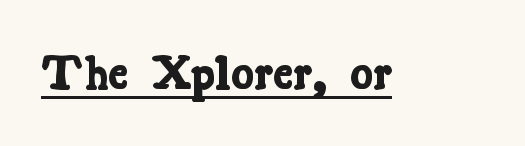
The image shows 48 px bold, condensed serif type; set normal letter spacing, underlined; low stroke contrast and a medium x-height.
